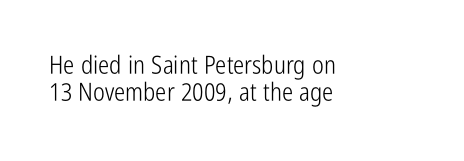
This rendering uses left alignment, leaving the right contour irregular. The letters stand straight up with perfectly vertical stems. Nothing heavy about these letters — not bold at all. Regarding leading, the lines here are crowded together. Default kerning and tracking; the words read as compact shapes.
